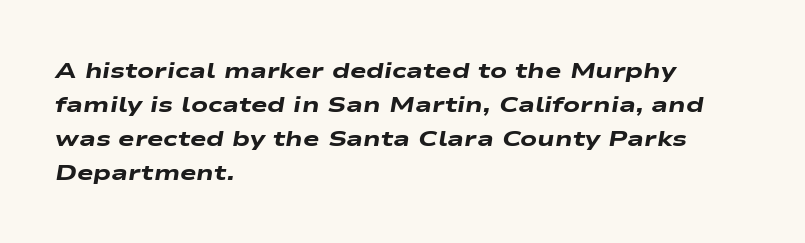
The image shows 22 px bold type, italic (leaning right); set left-aligned, normal line spacing (1.54x), normal letter spacing, not underlined.
